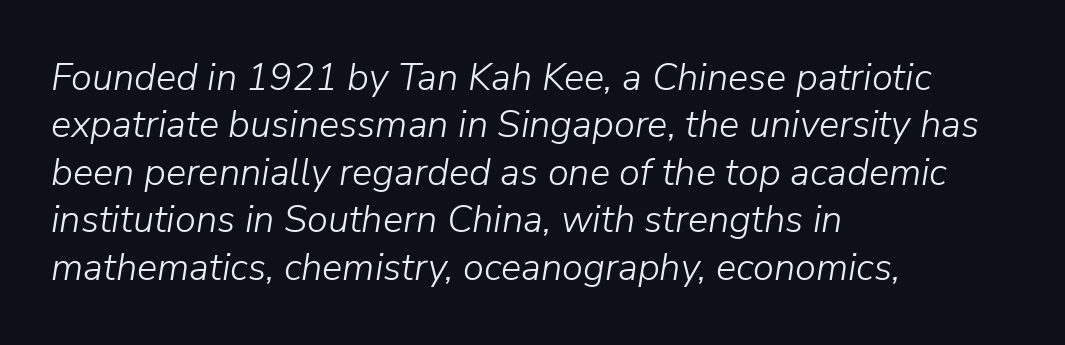
Q: Is the text bold? A: No.
Q: Is the text italic (slanted)? A: Yes, it leans right by about 9 degrees.
Q: Is the text underlined? A: No.
Q: How is the paragraph aligned? A: Left-aligned.
Q: Is the spacing between letters normal or unusually wide? A: Normal.
Q: Is the spacing between lines tight, normal or loose? A: Normal.
Q: Width (condensed, normal, or wide)? A: Normal.
Q: Stroke contrast? A: Low.
Q: x-height? A: Medium.
Q: Monospaced? A: No.
